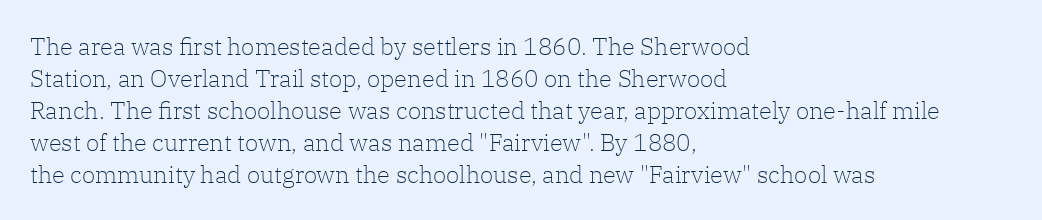
Q: Is the text bold? A: No.
Q: Is the text italic (slanted)? A: No, it is upright.
Q: Is the text underlined? A: No.
Q: How is the paragraph aligned? A: Left-aligned.
Q: Is the spacing between letters normal or unusually wide? A: Normal.
Q: Is the spacing between lines tight, normal or loose? A: Normal.
